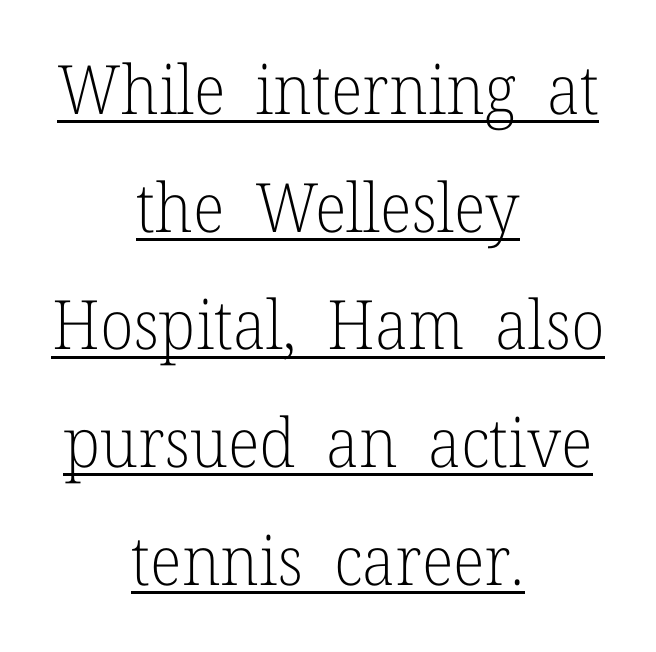
The image shows 68 px light serif type, upright; set centered, line spacing 1.73x, normal letter spacing, underlined; low stroke contrast and a medium x-height.
